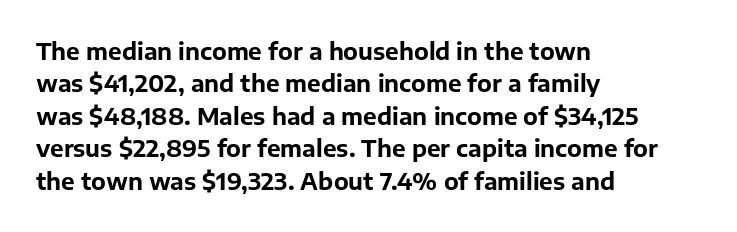
The image shows 23 px bold type, upright; set left-aligned, normal line spacing (1.41x), normal letter spacing, not underlined.
